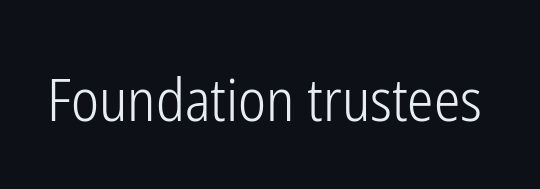
The image shows 59 px light, condensed sans-serif type, upright; set normal letter spacing, not underlined; low stroke contrast and a medium x-height.
